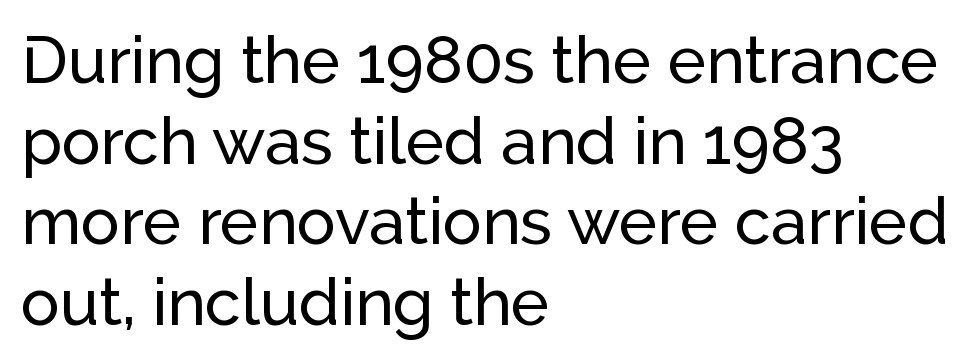
The image shows 65 px sans-serif type, upright; set left-aligned, line spacing 1.24x, normal letter spacing, not underlined; low stroke contrast and a medium x-height.
